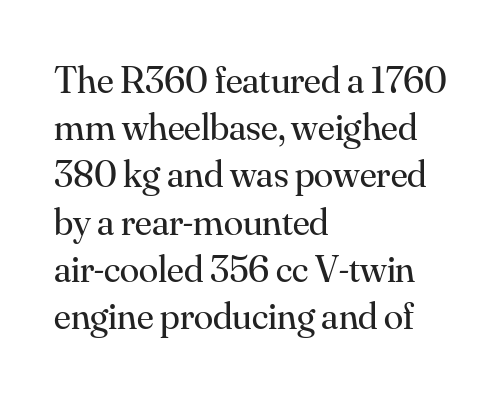
Q: Is the text bold? A: No.
Q: Is the text italic (slanted)? A: No, it is upright.
Q: Is the typeface a serif or a sans-serif typeface? A: Serif.
Q: Is the text underlined? A: No.
Q: How is the paragraph aligned? A: Left-aligned.
Q: Is the spacing between letters normal or unusually wide? A: Normal.
Q: Width (condensed, normal, or wide)? A: Normal.
Q: Stroke contrast? A: Medium.
Q: x-height? A: Small.
Q: Monospaced? A: No.
